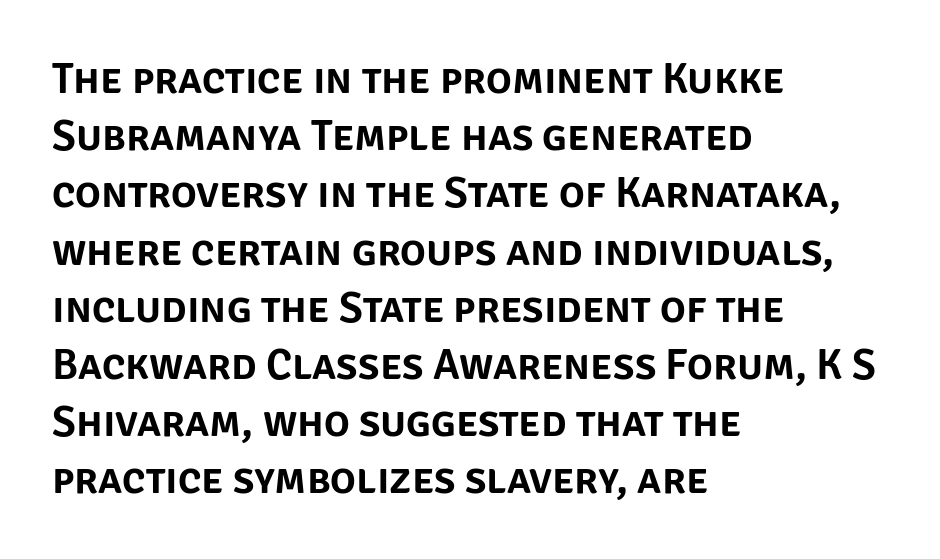
The specimen reads as upright at a glance. Does the type have serifs? No, each stem ends abruptly. Inter-character spacing is left at the font's built-in metrics. Is this a fixed-width face? No — the glyphs have proportional, varying widths. Quick note: interline space is typical.
